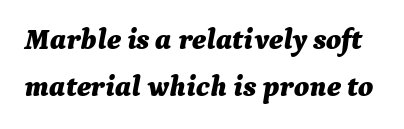
Q: Is the text bold? A: Yes.
Q: Is the text italic (slanted)? A: Yes, it leans right by about 9 degrees.
Q: Is the text underlined? A: No.
Q: Is the spacing between letters normal or unusually wide? A: Normal.
Q: Is the spacing between lines tight, normal or loose? A: Normal.
Q: Width (condensed, normal, or wide)? A: Normal.
Q: Stroke contrast? A: Medium.
Q: x-height? A: Medium.
Q: Monospaced? A: No.
